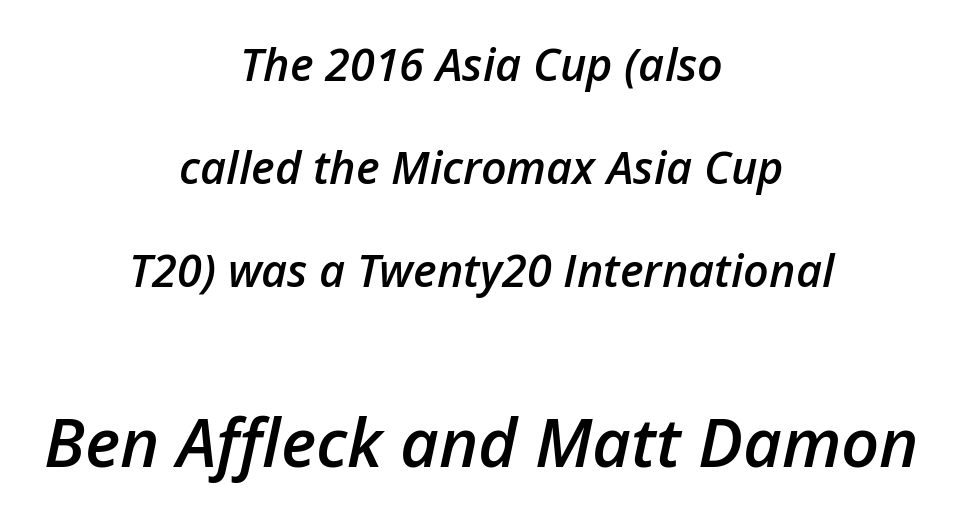
{"italic": "yes", "lean": "right", "slant_degrees": 12, "bold": "semi", "weight": "semibold", "width": "normal", "stroke_contrast": "low", "x_height": "medium", "monospaced": "no", "underline": "no", "align": "center", "line_spacing": "loose", "line_spacing_ratio": 2.29, "letter_spacing": "normal", "letter_spacing_em": 0.0, "larger_block": "second", "size_ratio": 1.49, "glyph_px": 67}
